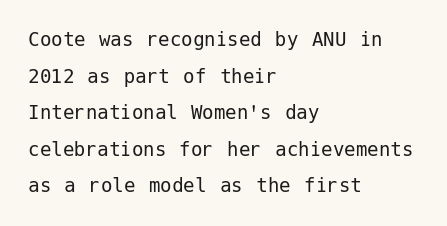
{"italic": "no", "bold": "no", "underline": "no", "align": "left", "line_spacing": "normal", "line_spacing_ratio": 1.59, "letter_spacing": "normal", "letter_spacing_em": 0.0, "glyph_px": 23}
